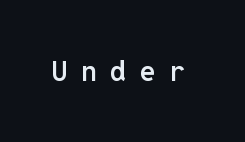
The image shows 28 px semibold sans-serif type, upright, monospaced; set unusually wide letter spacing (+0.48 em), not underlined; low stroke contrast and a medium x-height.
